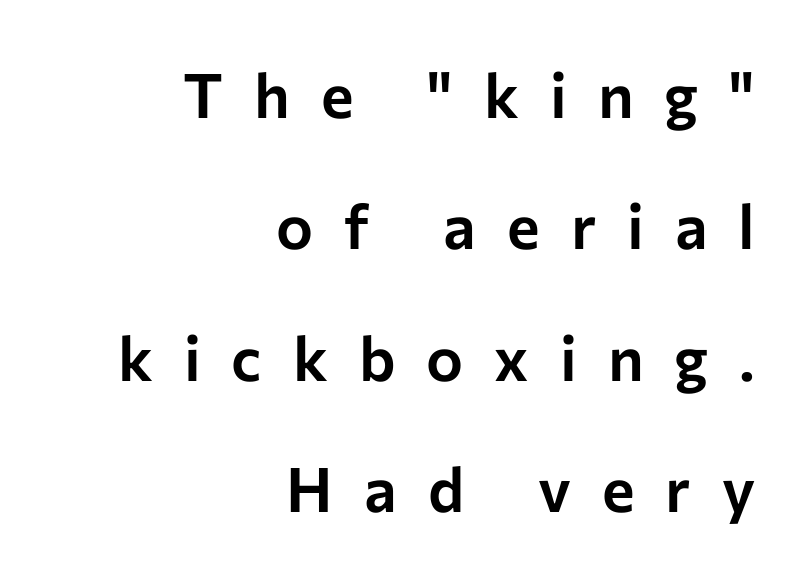
The letterforms stand isolated, each surrounded by extra space. Airy leading. The text block is weighted toward the right margin, trailing off unevenly leftward. Character widths vary here, with narrow letters taking less room than wide ones. This rendering employs a face without finishing strokes, i.e., a sans-serif.
